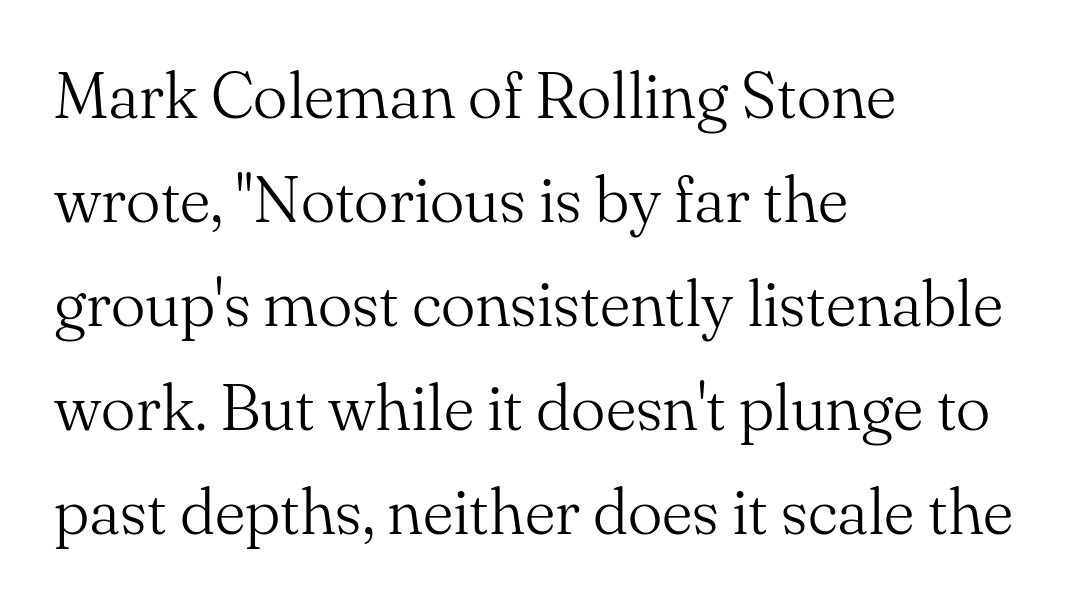
Q: Is the text bold? A: No.
Q: Is the text italic (slanted)? A: No, it is upright.
Q: Is the typeface a serif or a sans-serif typeface? A: Serif.
Q: Is the text underlined? A: No.
Q: How is the paragraph aligned? A: Left-aligned.
Q: Is the spacing between letters normal or unusually wide? A: Normal.
Q: Is the spacing between lines tight, normal or loose? A: Normal.
Q: Width (condensed, normal, or wide)? A: Normal.
Q: Stroke contrast? A: Medium.
Q: x-height? A: Small.
Q: Monospaced? A: No.
